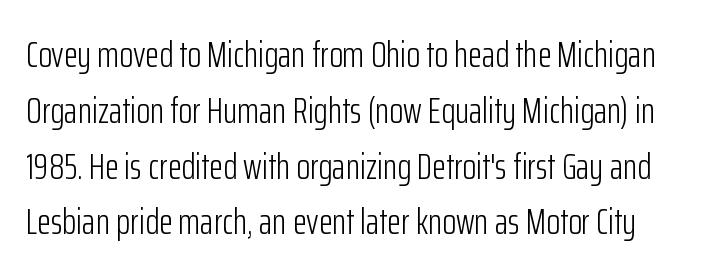
A typesetter would call this zero additional tracking. This is the regular roman posture of the typeface. Each letter keeps its own natural width here, so spacing adapts to shape. Each new line begins a customary step beneath the previous one.
